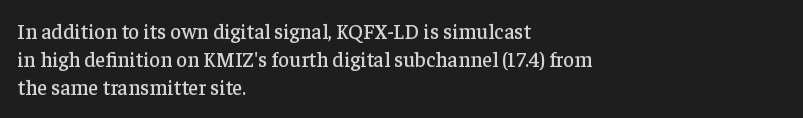
Q: Is the text italic (slanted)? A: No, it is upright.
Q: Is the text underlined? A: No.
Q: How is the paragraph aligned? A: Left-aligned.
Q: Is the spacing between letters normal or unusually wide? A: Normal.
Q: Is the spacing between lines tight, normal or loose? A: Normal.
